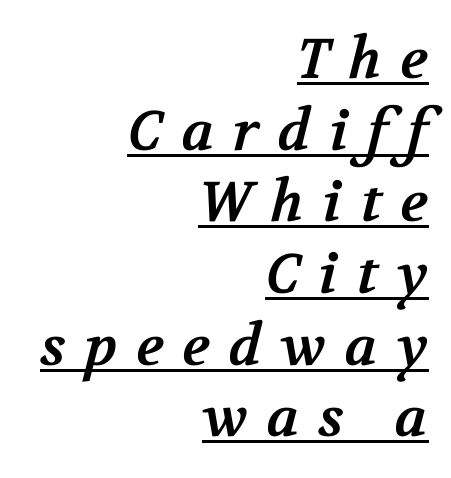
Serifs: yes, visible at the terminals of the letterforms. The passage shown is typed in a proportional face where columns would drift. Honestly, the letter spacing is so wide it's the main thing you notice. Honestly, the row spacing looks completely unremarkable. You'd pick this weight for a headline — it's a proper bold.
